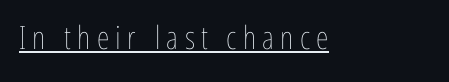
{"italic": "no", "bold": "no", "weight": "thin", "width": "condensed", "stroke_contrast": "low", "x_height": "medium", "monospaced": "no", "underline": "yes", "letter_spacing": "wide", "letter_spacing_em": 0.2, "glyph_px": 32}
